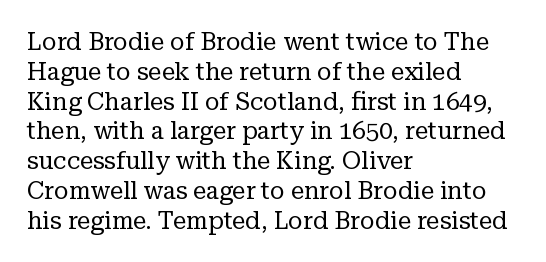
Q: Is the text bold? A: No.
Q: Is the text italic (slanted)? A: No, it is upright.
Q: Is the text underlined? A: No.
Q: How is the paragraph aligned? A: Left-aligned.
Q: Is the spacing between letters normal or unusually wide? A: Normal.
